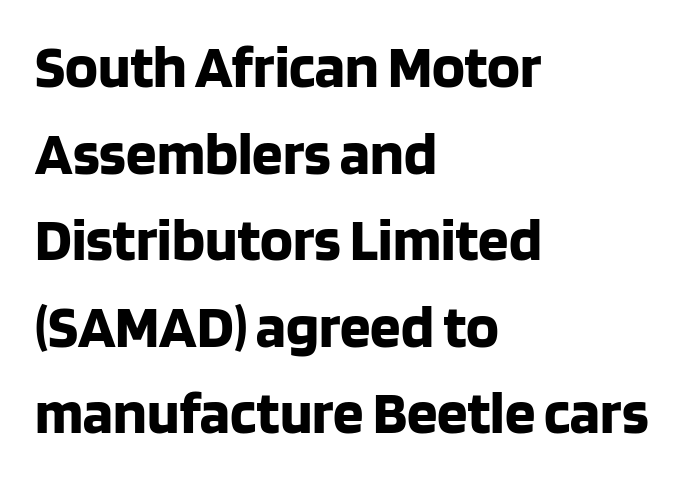
Q: Is the text bold? A: Yes.
Q: Is the text italic (slanted)? A: No, it is upright.
Q: Is the typeface a serif or a sans-serif typeface? A: Sans-serif.
Q: Is the text underlined? A: No.
Q: How is the paragraph aligned? A: Left-aligned.
Q: Is the spacing between letters normal or unusually wide? A: Normal.
Q: Is the spacing between lines tight, normal or loose? A: Normal.
Q: Width (condensed, normal, or wide)? A: Normal.
Q: Stroke contrast? A: Low.
Q: x-height? A: Large.
Q: Monospaced? A: No.
